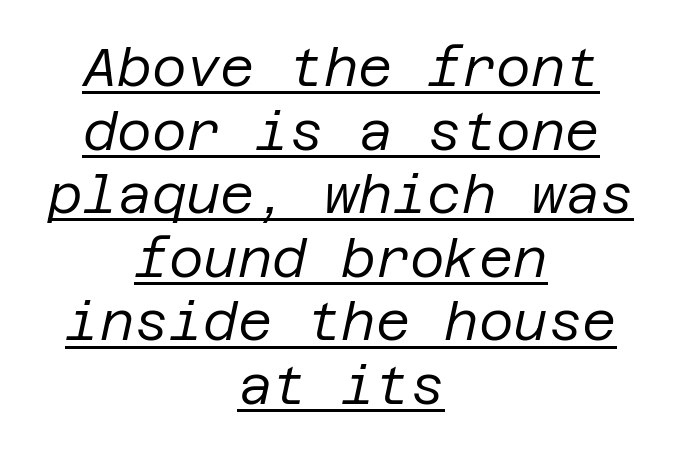
{"italic": "yes", "lean": "right", "slant_degrees": 12, "bold": "no", "weight": "regular", "width": "normal", "stroke_contrast": "low", "x_height": "large", "underline": "yes", "align": "center", "line_spacing_ratio": 1.2, "letter_spacing": "normal", "letter_spacing_em": 0.0, "glyph_px": 53}
